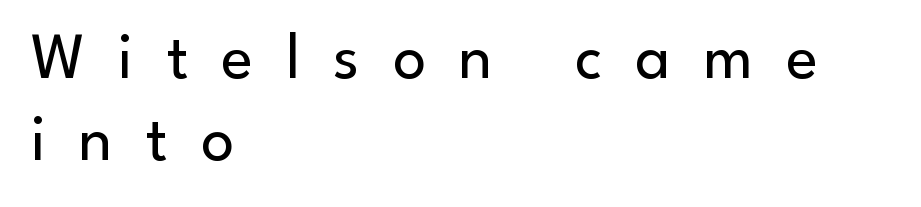
{"serif": "no", "italic": "no", "bold": "no", "weight": "regular", "width": "normal", "stroke_contrast": "low", "x_height": "small", "monospaced": "no", "underline": "no", "align": "left", "line_spacing": "normal", "line_spacing_ratio": 1.25, "letter_spacing": "wide", "letter_spacing_em": 0.5, "glyph_px": 66}
